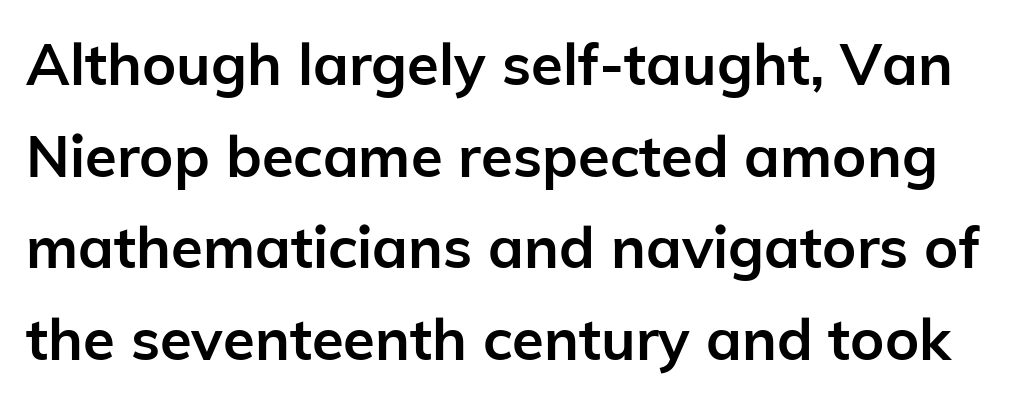
The image shows 58 px semibold sans-serif type, upright; set normal line spacing (1.58x), normal letter spacing, not underlined; low stroke contrast and a medium x-height.
